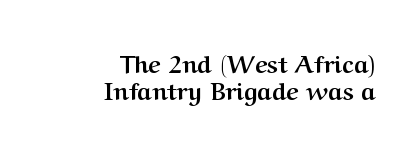
Q: Is the text bold? A: Yes.
Q: Is the text italic (slanted)? A: No, it is upright.
Q: Is the text underlined? A: No.
Q: How is the paragraph aligned? A: Right-aligned.
Q: Is the spacing between letters normal or unusually wide? A: Normal.
Q: Is the spacing between lines tight, normal or loose? A: Tight.
